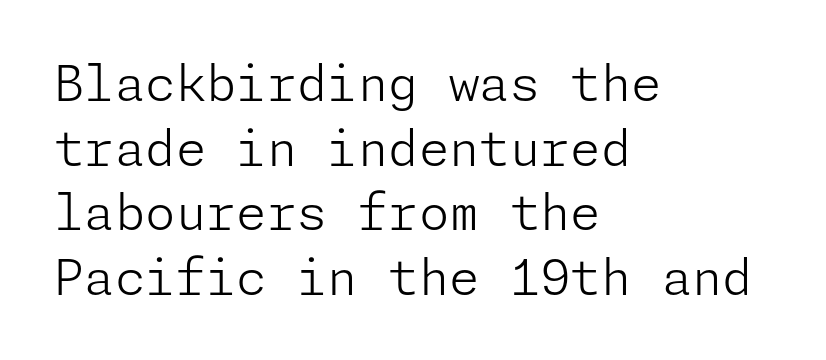
The image shows 49 px light sans-serif type, upright; set left-aligned, normal line spacing (1.32x), normal letter spacing, not underlined; low stroke contrast and a medium x-height.
